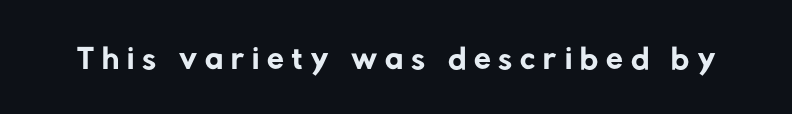
Q: Is the text bold? A: No.
Q: Is the typeface a serif or a sans-serif typeface? A: Sans-serif.
Q: Is the text underlined? A: No.
Q: Width (condensed, normal, or wide)? A: Normal.
Q: Stroke contrast? A: Low.
Q: x-height? A: Medium.
Q: Monospaced? A: No.
